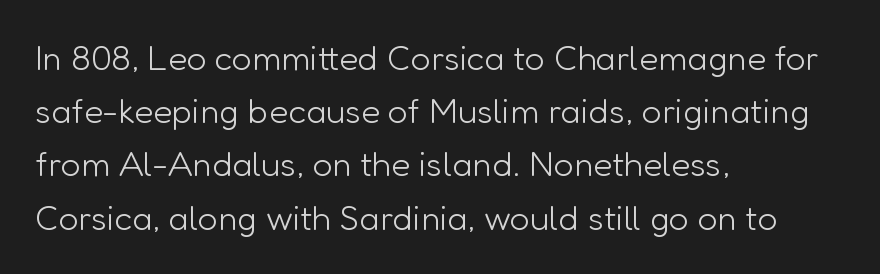
Q: Is the text bold? A: No.
Q: Is the text italic (slanted)? A: No, it is upright.
Q: Is the typeface a serif or a sans-serif typeface? A: Sans-serif.
Q: Is the text underlined? A: No.
Q: How is the paragraph aligned? A: Left-aligned.
Q: Is the spacing between letters normal or unusually wide? A: Normal.
Q: Is the spacing between lines tight, normal or loose? A: Normal.
Q: Width (condensed, normal, or wide)? A: Normal.
Q: Stroke contrast? A: Low.
Q: x-height? A: Medium.
Q: Monospaced? A: No.
